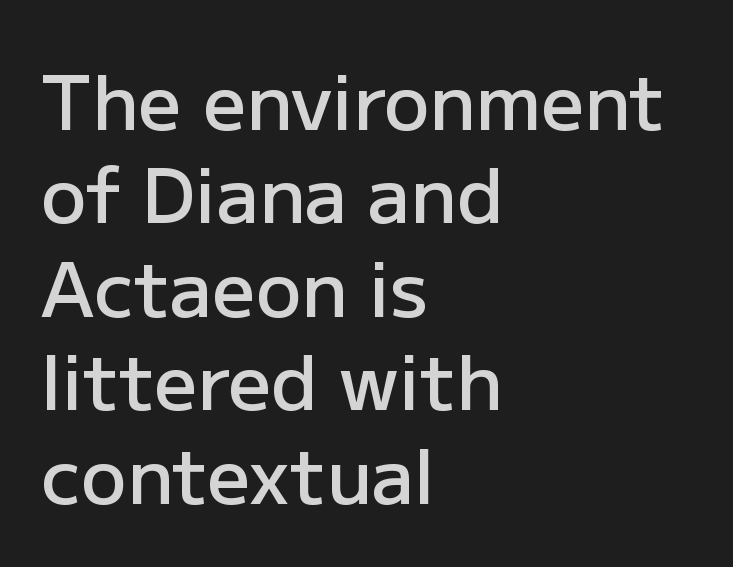
The foot of each line stays bare and open. Slightly chunky letters — semibold, I'd say, not full bold. Posture: vertical. Every row of glyphs begins at an identical x-position on the left. The face used here is rendered with its standard letterfit. You could not count columns in this text — the font is proportionally spaced.
